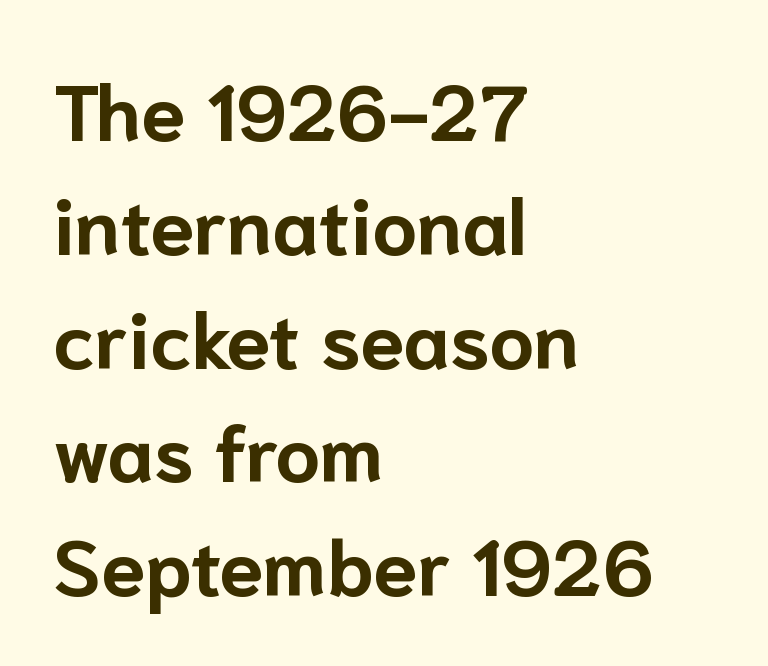
Q: Is the text bold? A: Yes.
Q: Is the text italic (slanted)? A: No, it is upright.
Q: Is the typeface a serif or a sans-serif typeface? A: Sans-serif.
Q: Is the text underlined? A: No.
Q: How is the paragraph aligned? A: Left-aligned.
Q: Is the spacing between letters normal or unusually wide? A: Normal.
Q: Is the spacing between lines tight, normal or loose? A: Normal.
Q: Width (condensed, normal, or wide)? A: Normal.
Q: Stroke contrast? A: Low.
Q: x-height? A: Medium.
Q: Monospaced? A: No.
